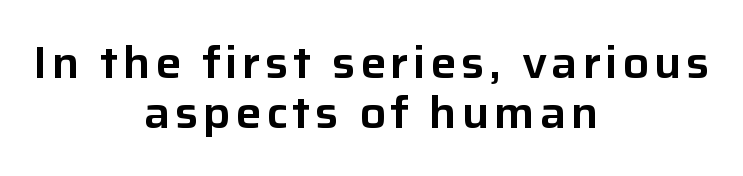
The image shows 44 px sans-serif type, upright; set centered, tight line spacing (1.13x), not underlined; low stroke contrast and a medium x-height.
